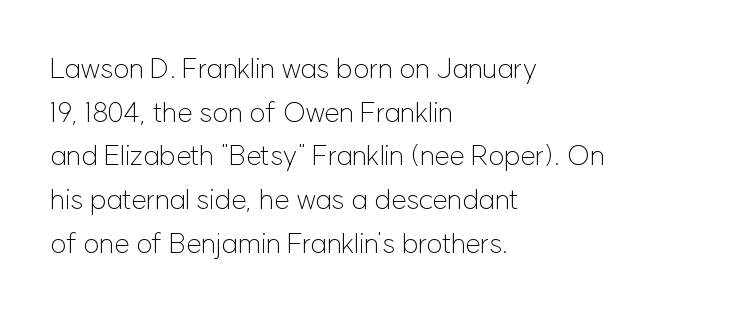
The image shows 28 px light sans-serif type, upright; set left-aligned, normal line spacing (1.56x), normal letter spacing, not underlined; low stroke contrast and a medium x-height.
